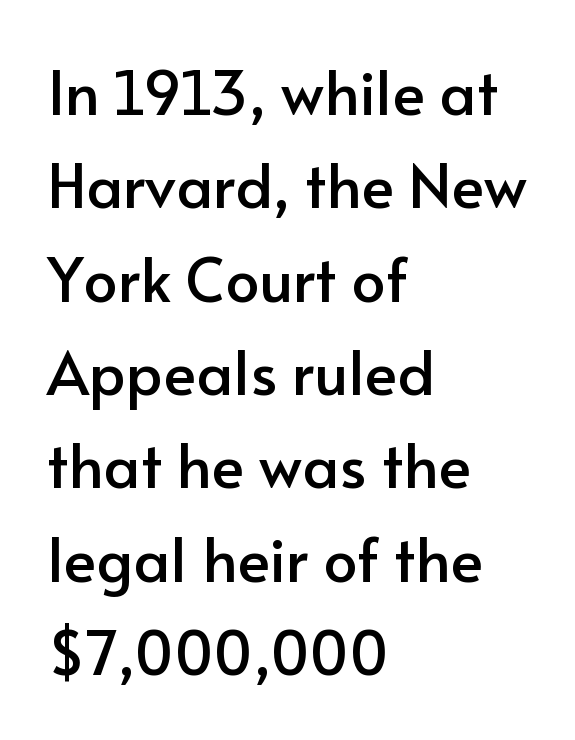
These lines stack with their left ends in a neat column. This is roman type, the default non-slanted kind. This rendering leaves character spacing at its baseline value. The letters carry no serifs — their stems end cleanly without finishing strokes.
